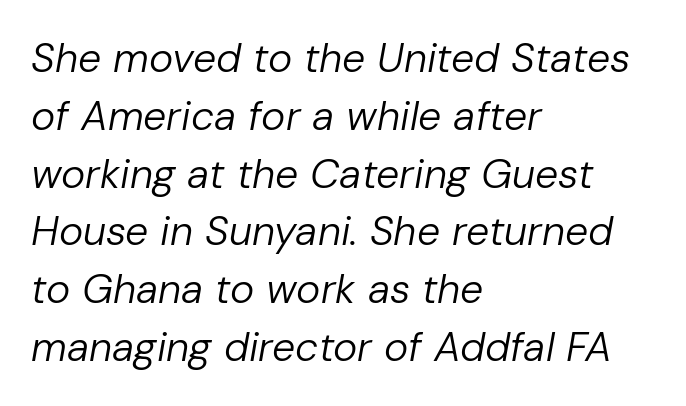
Q: Is the text bold? A: No.
Q: Is the text italic (slanted)? A: Yes, it leans right by about 10 degrees.
Q: Is the text underlined? A: No.
Q: How is the paragraph aligned? A: Left-aligned.
Q: Is the spacing between letters normal or unusually wide? A: Normal.
Q: Is the spacing between lines tight, normal or loose? A: Normal.
Q: Width (condensed, normal, or wide)? A: Normal.
Q: Stroke contrast? A: Low.
Q: x-height? A: Medium.
Q: Monospaced? A: No.
